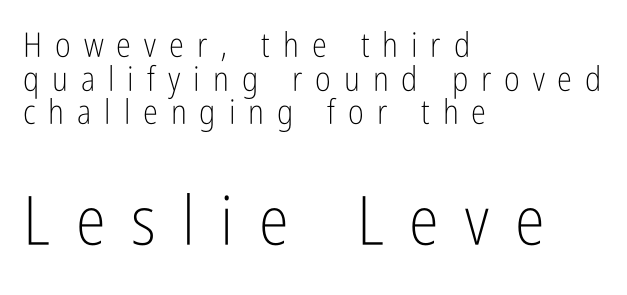
The image shows 68 px light, condensed sans-serif type, upright; set left-aligned, tight line spacing (0.99x), unusually wide letter spacing (+0.38 em), not underlined; the second (bottom) block is 2.0x larger; low stroke contrast and a medium x-height.
